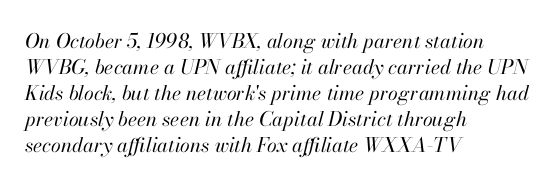
These lines were composed using italics. The passage shown stacks its lines at a standard gap. Alignment: flush left. No heavy texture on the line: the type isn't bold. Glyph-to-glyph distance matches everyday printed text.
